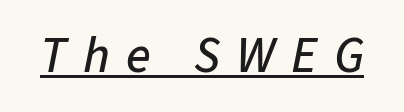
Underline: present. Look at the tracking — it's clearly loosened, letters drifting apart. The letters advance in unequal steps, a hallmark of proportional type. The axis of the letterforms is tilted away from vertical.
